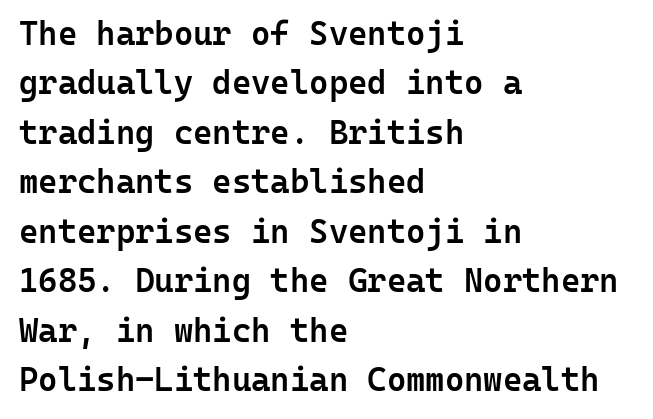
{"serif": "no", "italic": "no", "bold": "semi", "weight": "semibold", "width": "normal", "stroke_contrast": "low", "x_height": "medium", "monospaced": "yes", "underline": "no", "align": "left", "line_spacing": "normal", "line_spacing_ratio": 1.5, "letter_spacing": "normal", "letter_spacing_em": 0.0, "glyph_px": 33}
